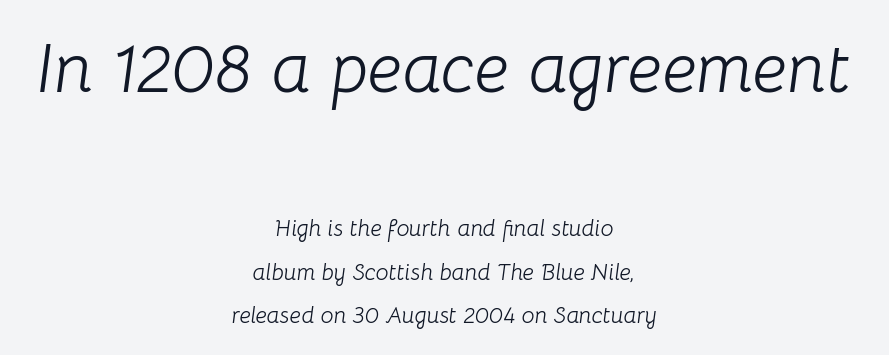
The image shows 70 px light type, italic (leaning right); set centered, loose line spacing (1.9x), normal letter spacing, not underlined; the first (top) block is 3.04x larger; low stroke contrast and a medium x-height.
